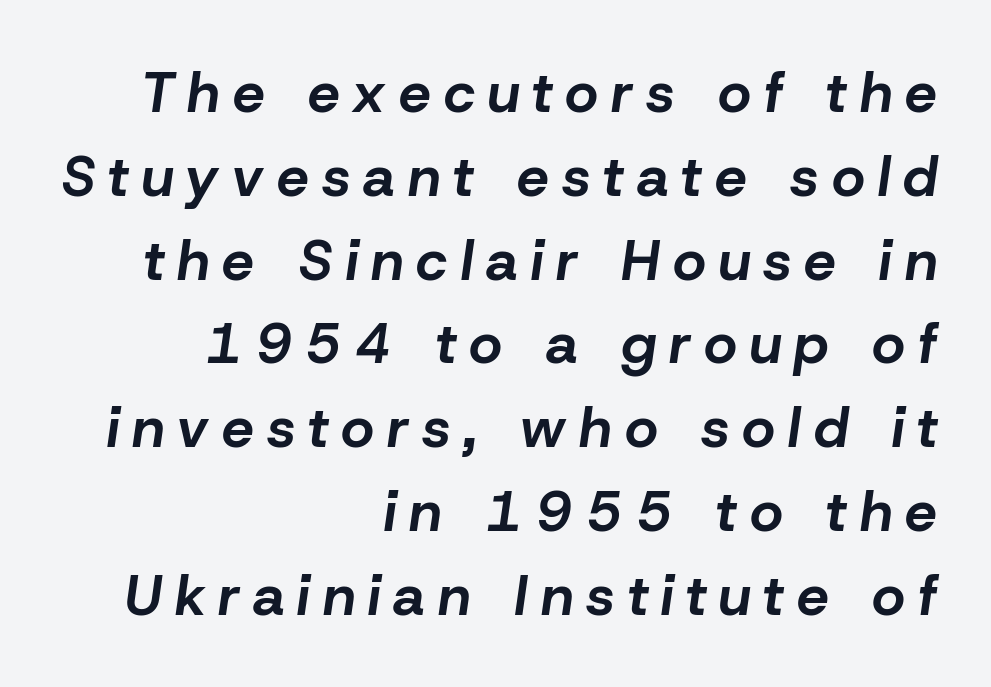
The image shows 57 px bold type, italic (leaning right); set right-aligned, normal line spacing (1.47x), unusually wide letter spacing (+0.23 em), not underlined; low stroke contrast and a medium x-height.
